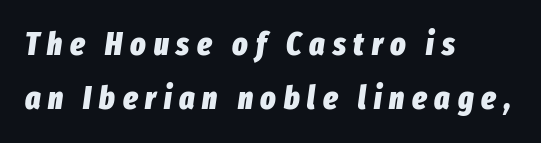
{"italic": "yes", "lean": "right", "slant_degrees": 8, "bold": "yes", "weight": "heavy", "width": "condensed", "stroke_contrast": "low", "x_height": "medium", "monospaced": "no", "underline": "no", "align": "left", "line_spacing": "normal", "line_spacing_ratio": 1.68, "letter_spacing": "wide", "letter_spacing_em": 0.24, "glyph_px": 32}
